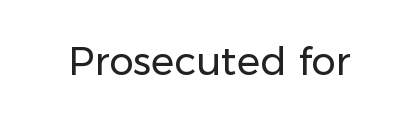
{"serif": "no", "italic": "no", "bold": "no", "weight": "regular", "width": "normal", "stroke_contrast": "low", "x_height": "medium", "monospaced": "no", "underline": "no", "letter_spacing": "normal", "letter_spacing_em": 0.0, "glyph_px": 39}
